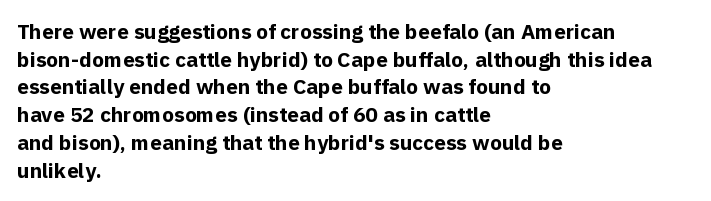
The image shows 21 px bold type, upright; set left-aligned, normal line spacing (1.32x), normal letter spacing, not underlined.
